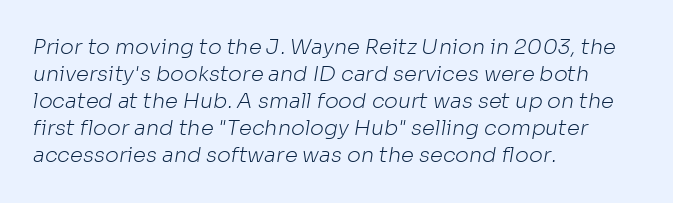
The image shows 21 px text type; set left-aligned, normal line spacing (1.29x), normal letter spacing, not underlined.
